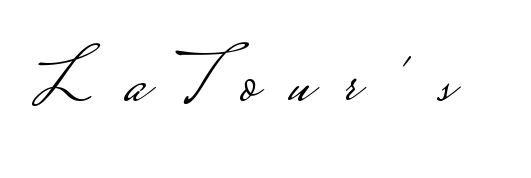
{"serif": "no", "bold": "no", "weight": "light", "width": "wide", "stroke_contrast": "low", "monospaced": "no", "underline": "no", "letter_spacing": "wide", "letter_spacing_em": 0.43, "glyph_px": 74}
